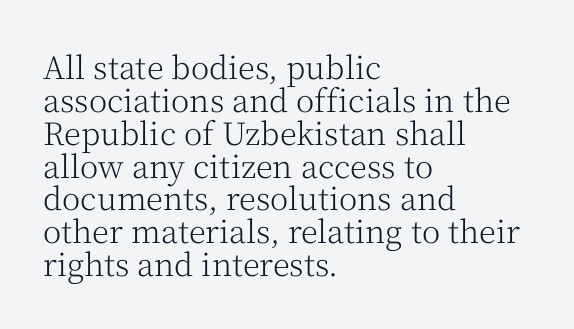
Q: Is the text bold? A: No.
Q: Is the text italic (slanted)? A: No, it is upright.
Q: Is the typeface a serif or a sans-serif typeface? A: Serif.
Q: Is the text underlined? A: No.
Q: How is the paragraph aligned? A: Left-aligned.
Q: Is the spacing between letters normal or unusually wide? A: Normal.
Q: Is the spacing between lines tight, normal or loose? A: Tight.
Q: Width (condensed, normal, or wide)? A: Normal.
Q: Stroke contrast? A: Medium.
Q: x-height? A: Medium.
Q: Monospaced? A: No.
